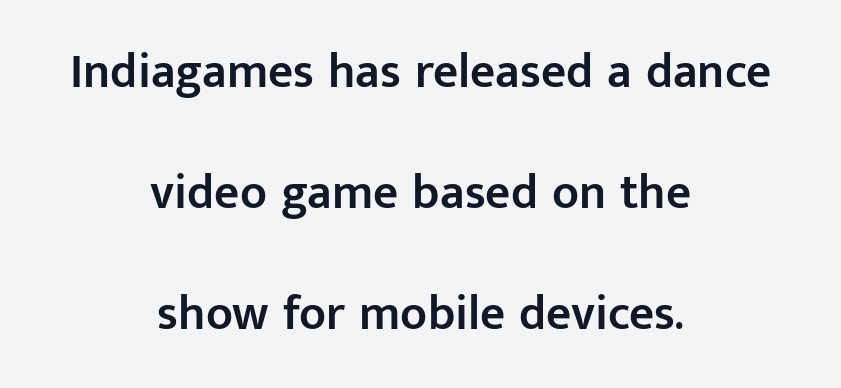
The image shows 49 px semibold sans-serif type, upright; set centered, loose line spacing (2.47x), normal letter spacing, not underlined; low stroke contrast and a medium x-height.
